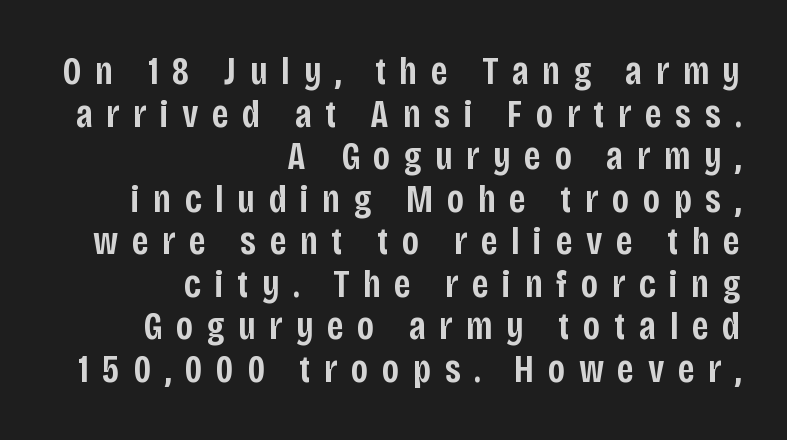
The zone under the glyphs is completely vacant. Notice the strokes are somewhat thickened but not fully heavy: this is a semibold. You can tell from the bare stems that sans-serif type was used. When letters stand straight like this, we call the style roman or upright.
